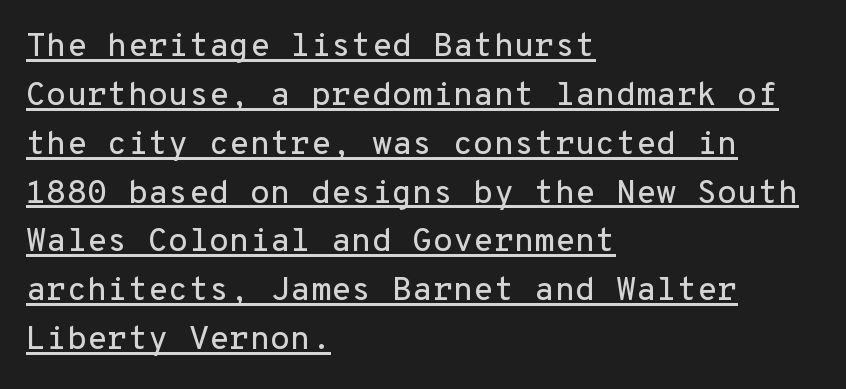
Q: Is the text italic (slanted)? A: No, it is upright.
Q: Is the typeface a serif or a sans-serif typeface? A: Sans-serif.
Q: Is the text underlined? A: Yes.
Q: How is the paragraph aligned? A: Left-aligned.
Q: Is the spacing between letters normal or unusually wide? A: Normal.
Q: Is the spacing between lines tight, normal or loose? A: Normal.
Q: Width (condensed, normal, or wide)? A: Normal.
Q: Stroke contrast? A: Low.
Q: x-height? A: Medium.
Q: Monospaced? A: Yes.
